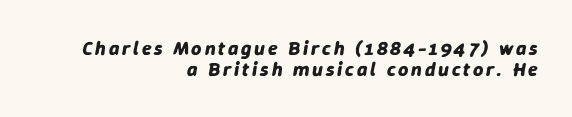
One glance says dense: line gaps are narrower than usual. Italic? Definitely — the glyphs are oblique. Compared with a flush-left layout, this one pins lines to the opposite, right side. Its strokes are broad and dark, the hallmark of bold type. Beneath every word, the page is bare.
